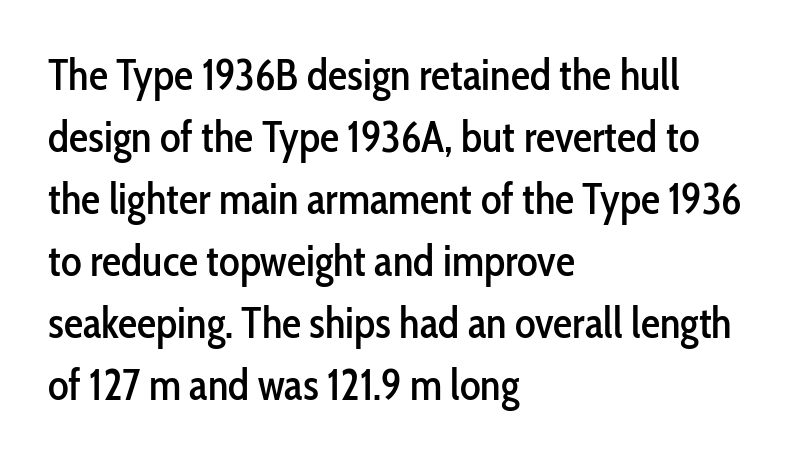
The image shows 43 px condensed sans-serif type, upright; set left-aligned, normal line spacing (1.44x), normal letter spacing, not underlined; low stroke contrast and a medium x-height.
